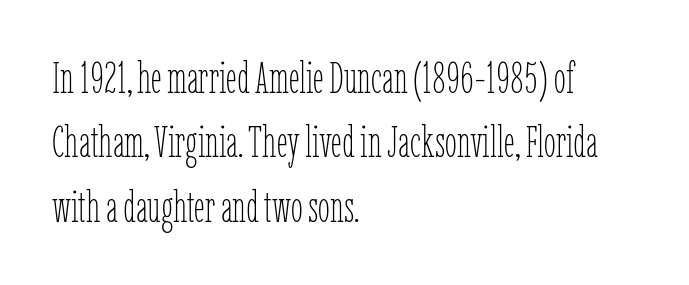
The image shows 43 px thin, condensed type, upright; set left-aligned, normal line spacing (1.5x), normal letter spacing, not underlined; low stroke contrast and a medium x-height.
